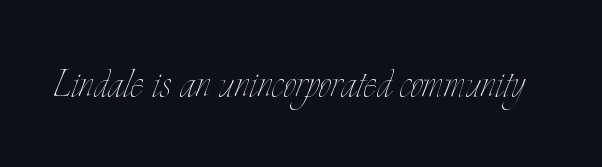
Short note: letters normally spaced. Is this a heavy cut? Hardly; it is regular or lighter. Only glyphs here, with clear space below each row.
